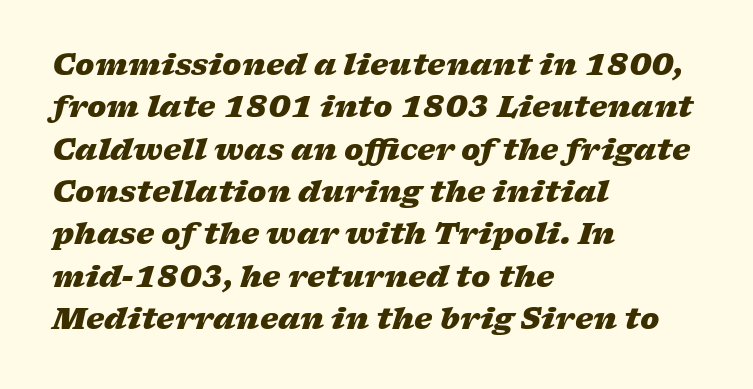
The image shows 29 px heavy, wide type, italic (leaning right); set left-aligned, normal line spacing (1.46x), normal letter spacing, not underlined; low stroke contrast and a medium x-height.
